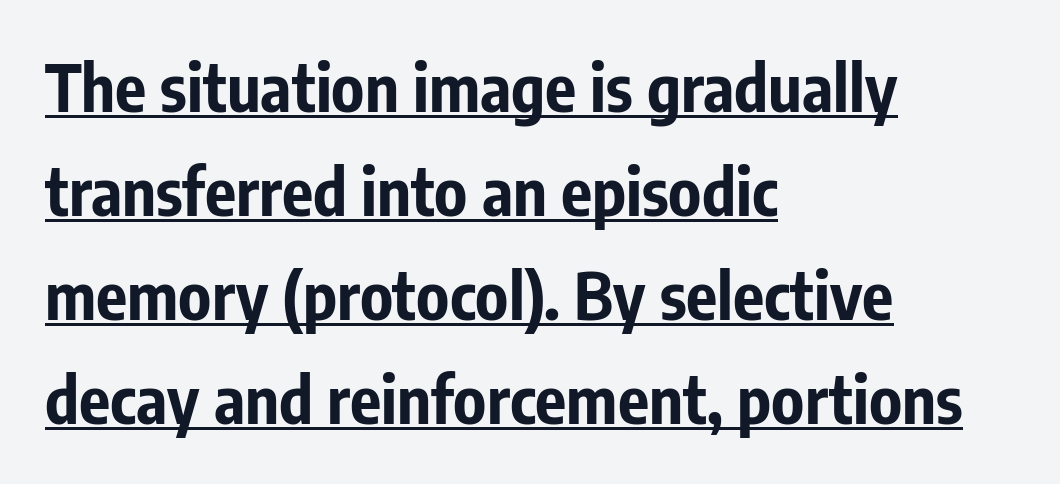
{"serif": "no", "italic": "no", "bold": "yes", "weight": "bold", "width": "condensed", "stroke_contrast": "low", "x_height": "medium", "monospaced": "no", "underline": "yes", "align": "left", "line_spacing": "normal", "line_spacing_ratio": 1.6, "letter_spacing": "normal", "letter_spacing_em": 0.0, "glyph_px": 65}
